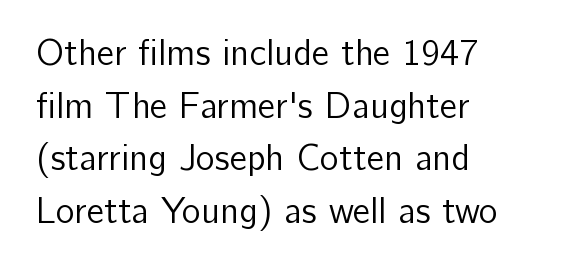
Is there much room between lines? A standard amount, neither cramped nor airy. Reading down the block, your eye returns to a fixed left position each line. The type family on display is of the sans-serif kind. A typesetter would call this zero additional tracking.
